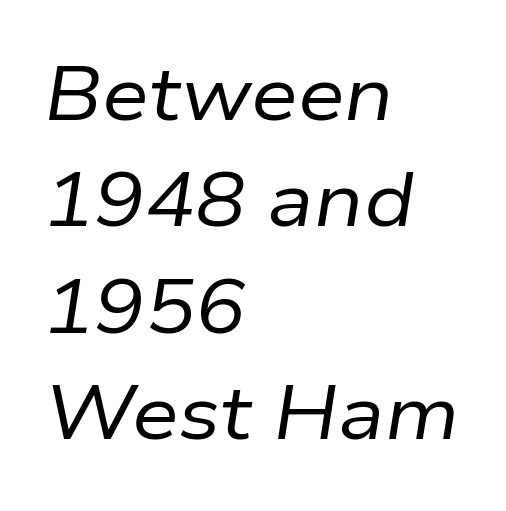
Layout note: lines flush left. The lines sit at an ordinary, default distance from one another. Each letter keeps its own natural width here, so spacing adapts to shape. The whole block is typeset with a tilt. The face used here is rendered with its standard letterfit. The passage shown is not underscored anywhere.
